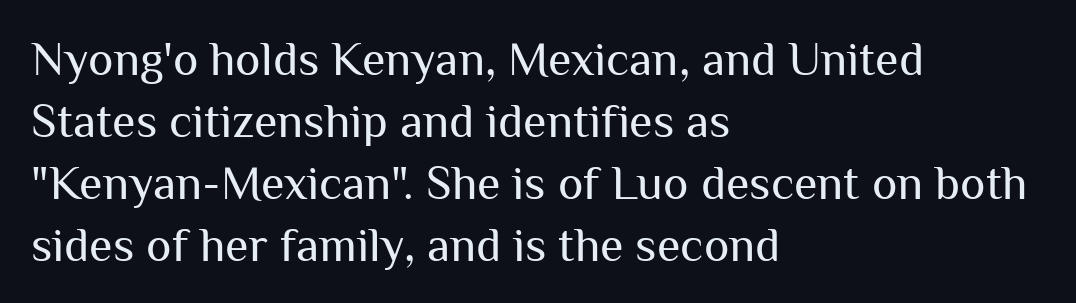
The image shows 48 px regular-weight sans-serif type, upright; set left-aligned, normal line spacing (1.29x), normal letter spacing, not underlined; medium stroke contrast and a medium x-height.
